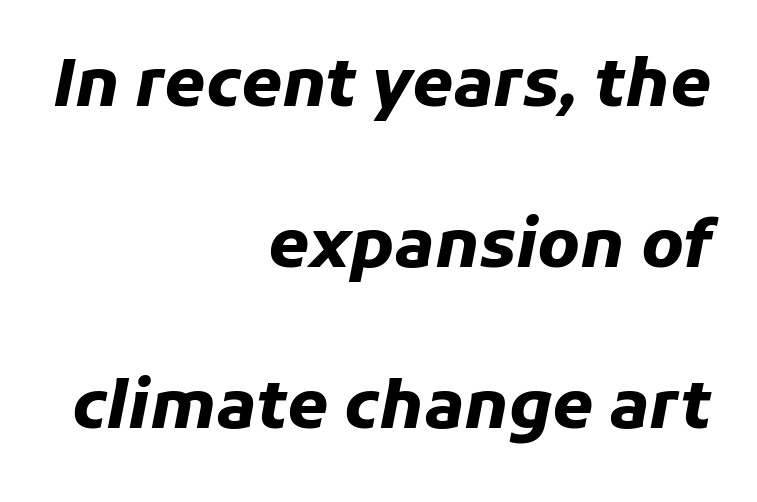
The image shows 66 px heavy type, italic (leaning right); set right-aligned, loose line spacing (2.44x), normal letter spacing, not underlined; low stroke contrast and a medium x-height.
